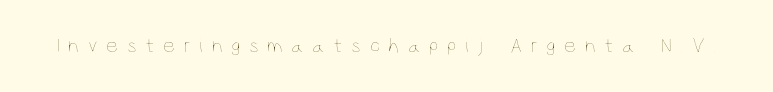
Q: Is the text bold? A: No.
Q: Is the text italic (slanted)? A: No, it is upright.
Q: Is the text underlined? A: No.
Q: Is the spacing between letters normal or unusually wide? A: Unusually wide.
